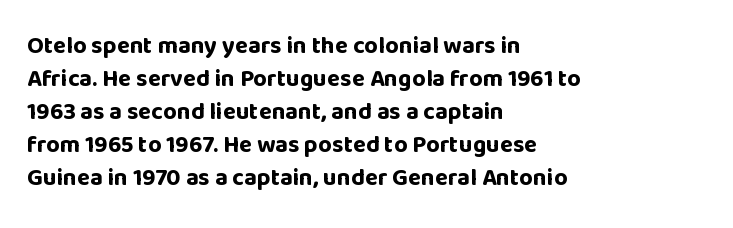
The tracking reads as untouched default to a designer's eye. Check the space under the baseline: it is left empty. The letters stand straight up with perfectly vertical stems. Each line starts at the same left margin while the right side varies. Weight check: bold — yes, fully. These lines sit exactly where default settings would place them.
